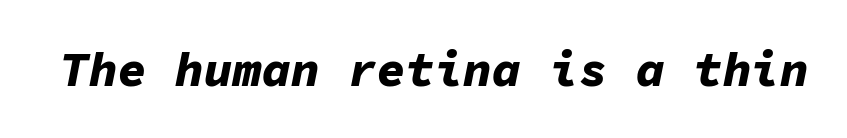
If you drew a line through each stem, it would be angled. A typesetter would call this monospace, since all characters share one set width. What stands out about the letter spacing? Nothing — it is the standard amount. Caption: bold face, heavy strokes.
